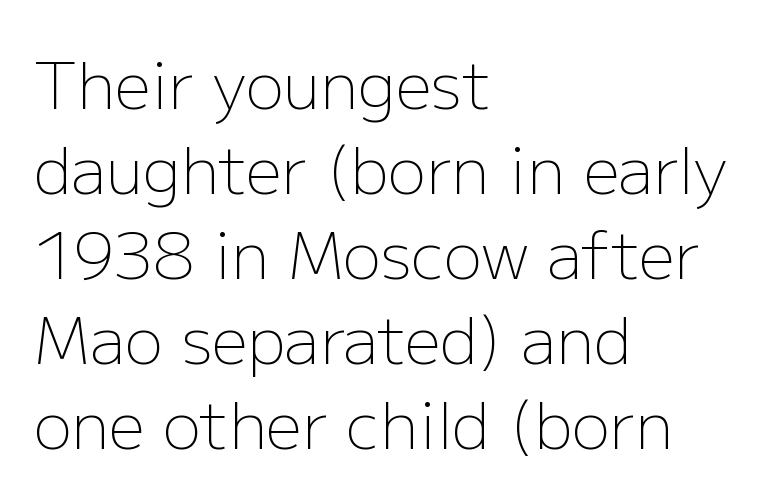
Each stroke keeps to a modest, everyday thickness or less. Style check: upright. Stroke terminals: plain, sans-serif. Bare-footed words on every line. This sample keeps an unexceptional amount of space between lines.
